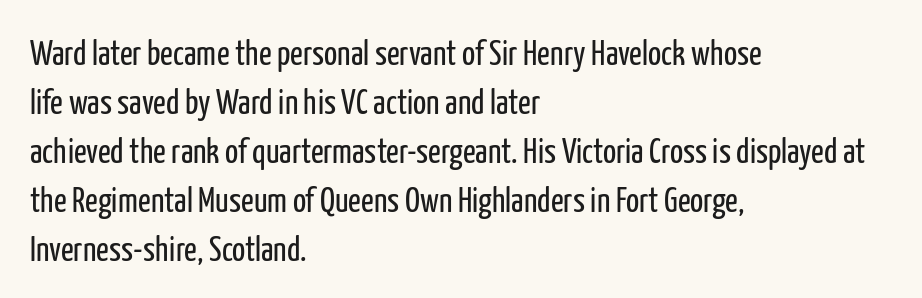
The image shows 35 px regular-weight, condensed sans-serif type, upright; set left-aligned, normal line spacing (1.4x), normal letter spacing, not underlined; low stroke contrast and a medium x-height.
